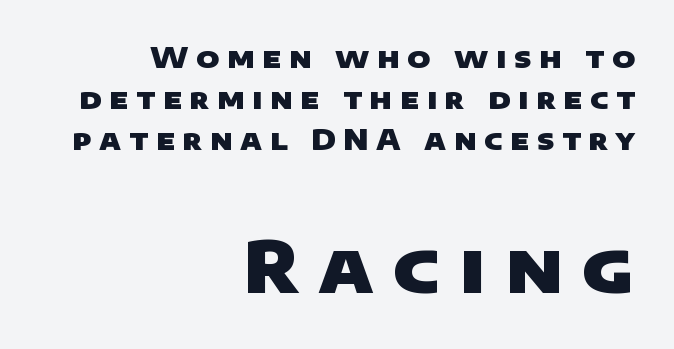
Q: Is the text bold? A: Yes.
Q: Is the typeface a serif or a sans-serif typeface? A: Sans-serif.
Q: Is the text underlined? A: No.
Q: How is the paragraph aligned? A: Right-aligned.
Q: Is the spacing between letters normal or unusually wide? A: Unusually wide.
Q: Is the spacing between lines tight, normal or loose? A: Normal.
Q: Which block of text is set in a larger size, the first (top) or the second (bottom)? A: The second (bottom) one.
Q: Width (condensed, normal, or wide)? A: Wide.
Q: Stroke contrast? A: Low.
Q: x-height? A: Large.
Q: Monospaced? A: No.
